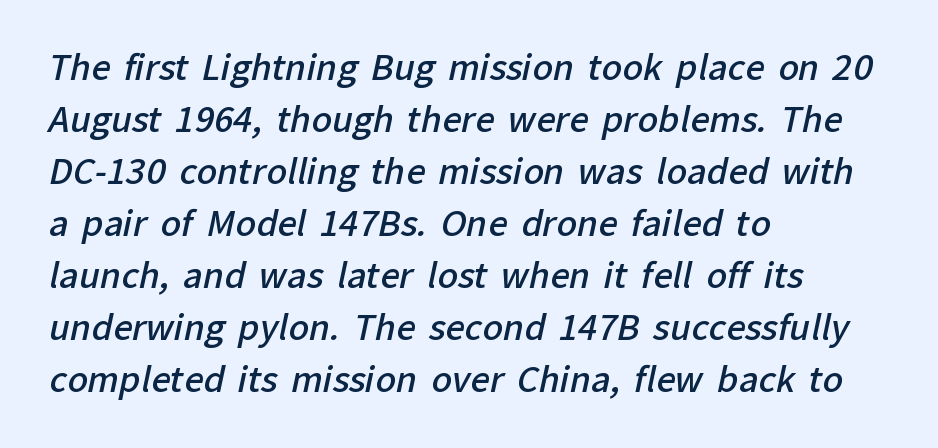
This rendering features lettering with no underline. The line-height multiplier appears to be the usual default. Note: no serifs on the glyphs. Bold? Not quite — semibold, heavier than regular but stopping short. Does extra space separate the letters? No, they use regular spacing. Horizontal alignment here is leftward, the default for most running prose.
